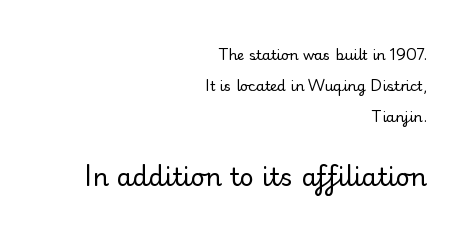
Q: Is the text bold? A: No.
Q: Is the text italic (slanted)? A: No, it is upright.
Q: Is the text underlined? A: No.
Q: How is the paragraph aligned? A: Right-aligned.
Q: Is the spacing between letters normal or unusually wide? A: Normal.
Q: Is the spacing between lines tight, normal or loose? A: Loose.
Q: Which block of text is set in a larger size, the first (top) or the second (bottom)? A: The second (bottom) one.
